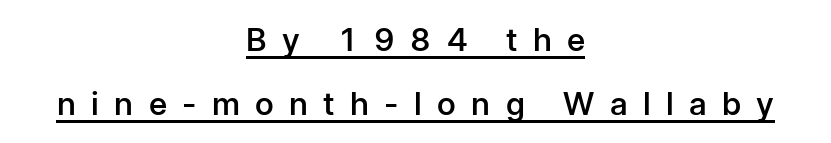
The image shows 32 px semibold sans-serif type, upright; set centered, loose line spacing (2.0x), unusually wide letter spacing (+0.48 em), underlined; low stroke contrast and a medium x-height.
